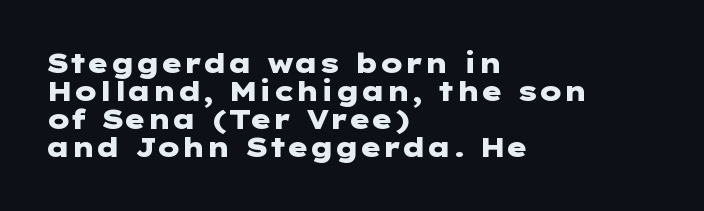
{"italic": "no", "bold": "yes", "underline": "no", "align": "left", "line_spacing": "tight", "line_spacing_ratio": 1.04, "letter_spacing": "normal", "letter_spacing_em": 0.0, "glyph_px": 27}
